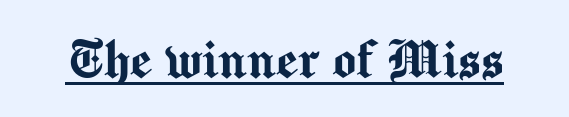
Honestly, the underline is the first thing you notice here. The lettering stays uniformly vertical, giving the passage a roman look. Type style note: lacks serifs. The gaps between neighbouring characters are ordinary and unremarkable. Looks like regular typesetting: each glyph gets only the width it needs.
